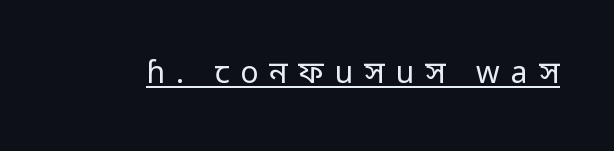
Nope, not italic — everything's standing straight. Honestly, the letter spacing is so wide it's the main thing you notice. The face used here is proportionally spaced, like ordinary book or web type. What kind of face is this? One without serifs — a sans. A light-to-regular cut is what we see here.
